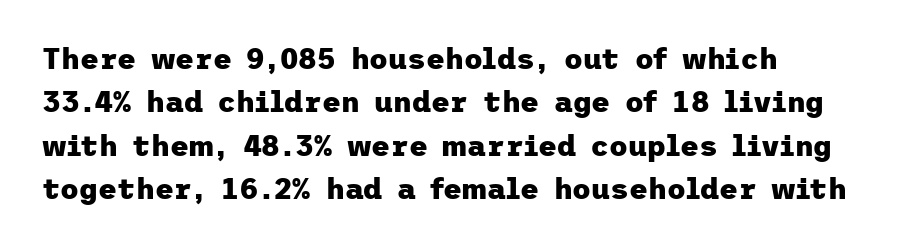
The passage shown stacks its lines at a standard gap. These lines carry a lot of weight — the face is fully bold. The area under the type is left untouched. The rendering shows plain stroke endings on the letterforms — a sans-serif design.
